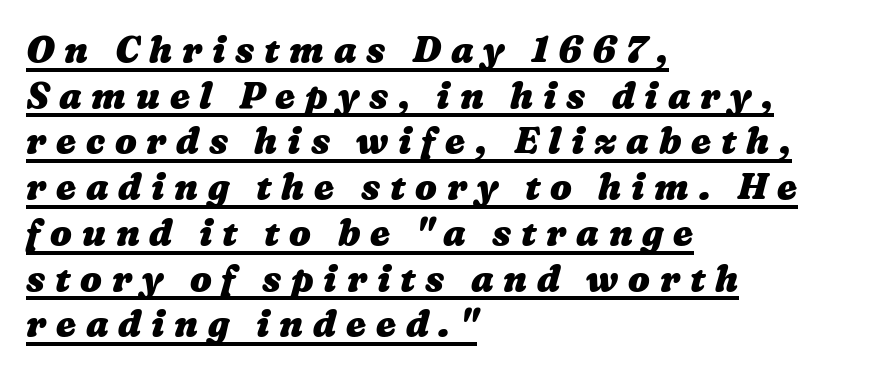
Vertically, the passage feels balanced, rows spaced as you'd expect. Reading down the block, your eye returns to a fixed left position each line. Think of a printed novel: that variable character pitch is what you see here. You could only call the tracking loose — the letters float apart. The lettering is marked with a stroke running underneath it.
